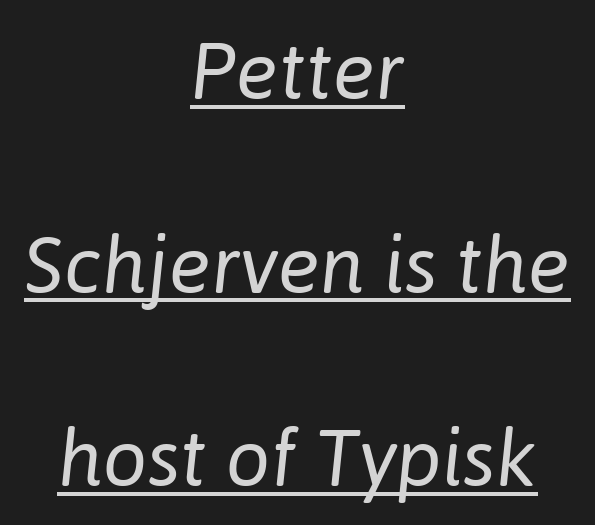
Q: Is the text bold? A: No.
Q: Is the text italic (slanted)? A: Yes, it leans right by about 6 degrees.
Q: Is the text underlined? A: Yes.
Q: How is the paragraph aligned? A: Centered.
Q: Is the spacing between letters normal or unusually wide? A: Normal.
Q: Is the spacing between lines tight, normal or loose? A: Loose.
Q: Width (condensed, normal, or wide)? A: Normal.
Q: Stroke contrast? A: Low.
Q: x-height? A: Medium.
Q: Monospaced? A: No.
